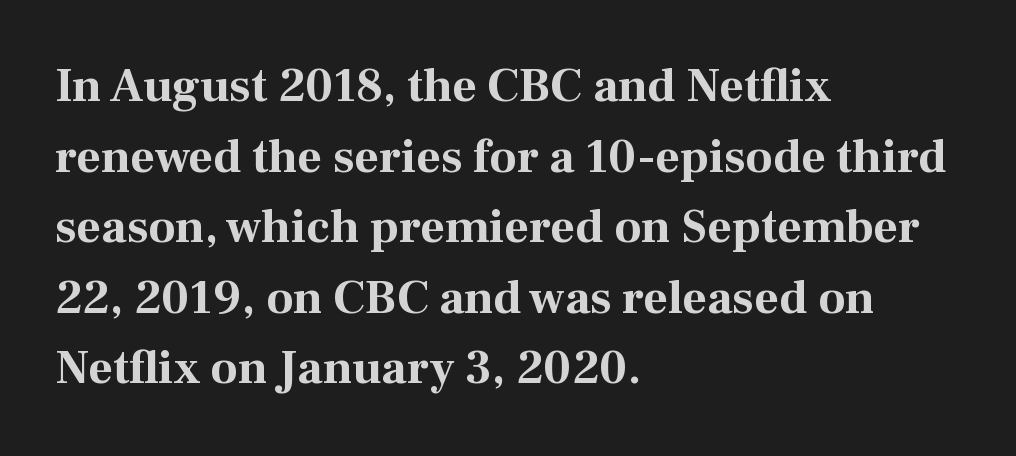
These lines are rendered in a variable-pitch font. Old-style or modern, the face here clearly has serifs. Ordinary non-slanted type is in use. The gaps between neighbouring characters are ordinary and unremarkable. Each line starts at the same left margin while the right side varies.
